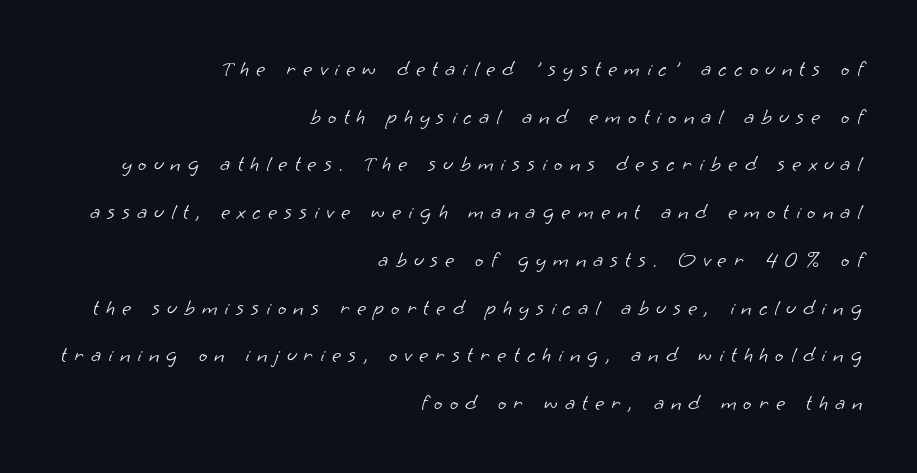
The image shows 22 px text type; set right-aligned, loose line spacing (2.17x), unusually wide letter spacing (+0.33 em), not underlined.
